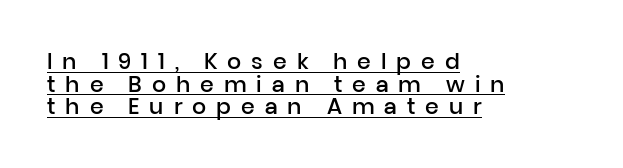
The image shows 22 px text type, upright; set left-aligned, tight line spacing (1.03x), unusually wide letter spacing (+0.45 em), underlined.
